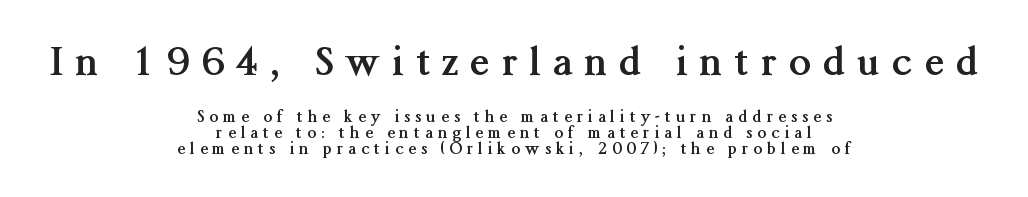
Q: Is the text bold? A: Yes.
Q: Is the text italic (slanted)? A: No, it is upright.
Q: Is the typeface a serif or a sans-serif typeface? A: Serif.
Q: Is the text underlined? A: No.
Q: How is the paragraph aligned? A: Centered.
Q: Is the spacing between letters normal or unusually wide? A: Unusually wide.
Q: Is the spacing between lines tight, normal or loose? A: Tight.
Q: Which block of text is set in a larger size, the first (top) or the second (bottom)? A: The first (top) one.
Q: Width (condensed, normal, or wide)? A: Normal.
Q: Stroke contrast? A: Medium.
Q: x-height? A: Medium.
Q: Monospaced? A: No.
